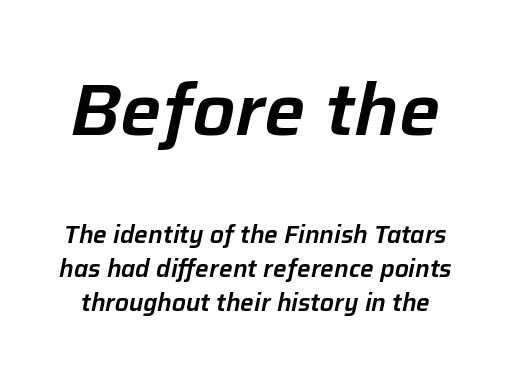
Spacing verdict: proportional, widths tailored to each character. The passage shown is not underscored anywhere. This block has exactly the height ordinary leading produces. Each word holds together tightly as a unit, with standard inter-letter gaps. Scale decreases going downward across the two blocks. The axis of the letterforms is tilted away from vertical.
